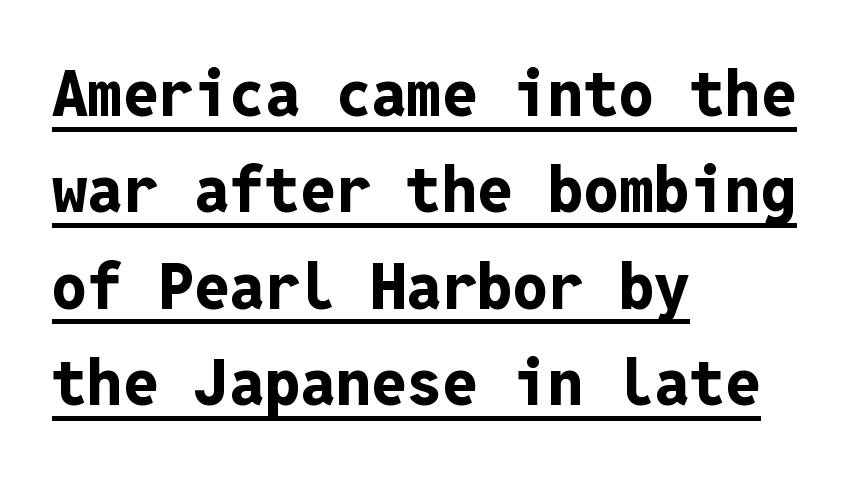
Which margin do the lines hug? The left one — the right edge is uneven. This is heavy type, rendered in bold. A typographer would call this underscored text. Serifs: no, the terminals of the letterforms are clean. Spacing verdict: monospaced, one width for all characters.
